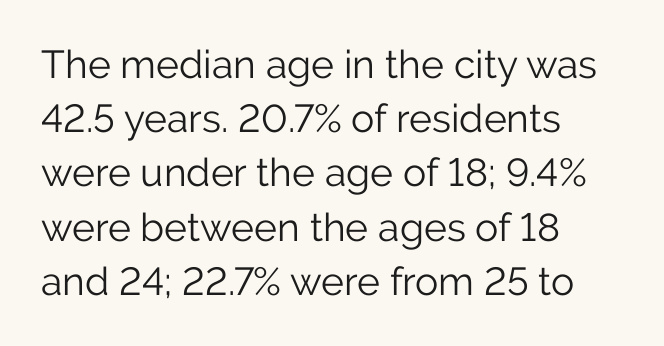
Q: Is the text bold? A: No.
Q: Is the text italic (slanted)? A: No, it is upright.
Q: Is the typeface a serif or a sans-serif typeface? A: Sans-serif.
Q: Is the text underlined? A: No.
Q: How is the paragraph aligned? A: Left-aligned.
Q: Is the spacing between letters normal or unusually wide? A: Normal.
Q: Is the spacing between lines tight, normal or loose? A: Normal.
Q: Width (condensed, normal, or wide)? A: Normal.
Q: Stroke contrast? A: Low.
Q: x-height? A: Medium.
Q: Monospaced? A: No.
